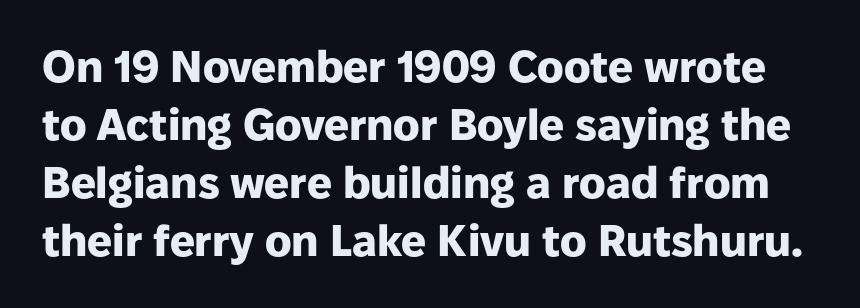
Q: Is the text bold? A: Yes.
Q: Is the text italic (slanted)? A: No, it is upright.
Q: Is the typeface a serif or a sans-serif typeface? A: Sans-serif.
Q: Is the text underlined? A: No.
Q: Is the spacing between letters normal or unusually wide? A: Normal.
Q: Is the spacing between lines tight, normal or loose? A: Normal.
Q: Width (condensed, normal, or wide)? A: Normal.
Q: Stroke contrast? A: Low.
Q: x-height? A: Medium.
Q: Monospaced? A: No.
